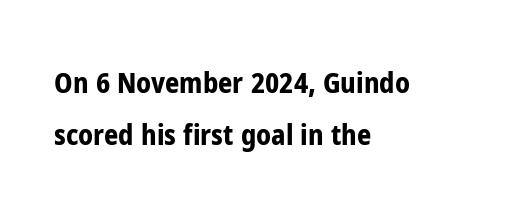
Q: Is the text bold? A: Yes.
Q: Is the text italic (slanted)? A: No, it is upright.
Q: Is the typeface a serif or a sans-serif typeface? A: Sans-serif.
Q: Is the text underlined? A: No.
Q: How is the paragraph aligned? A: Left-aligned.
Q: Is the spacing between letters normal or unusually wide? A: Normal.
Q: Width (condensed, normal, or wide)? A: Condensed.
Q: Stroke contrast? A: Low.
Q: x-height? A: Medium.
Q: Monospaced? A: No.
